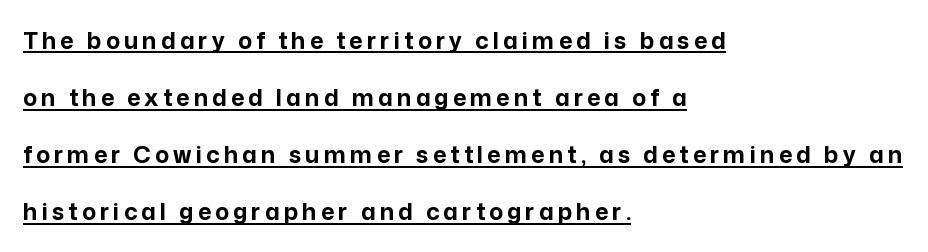
Q: Is the text bold? A: Yes.
Q: Is the text italic (slanted)? A: No, it is upright.
Q: Is the text underlined? A: Yes.
Q: How is the paragraph aligned? A: Left-aligned.
Q: Is the spacing between lines tight, normal or loose? A: Loose.
